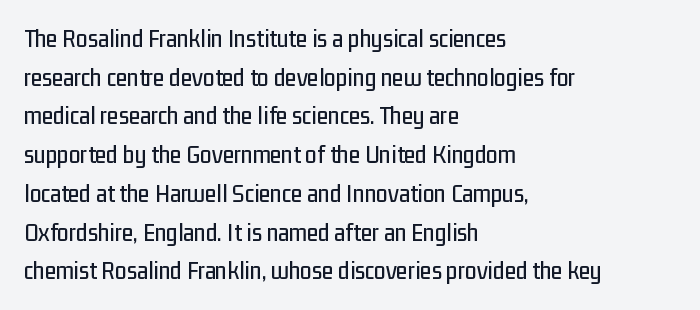
{"italic": "no", "underline": "no", "align": "left", "line_spacing": "normal", "line_spacing_ratio": 1.49, "letter_spacing": "normal", "letter_spacing_em": 0.0, "glyph_px": 26}
